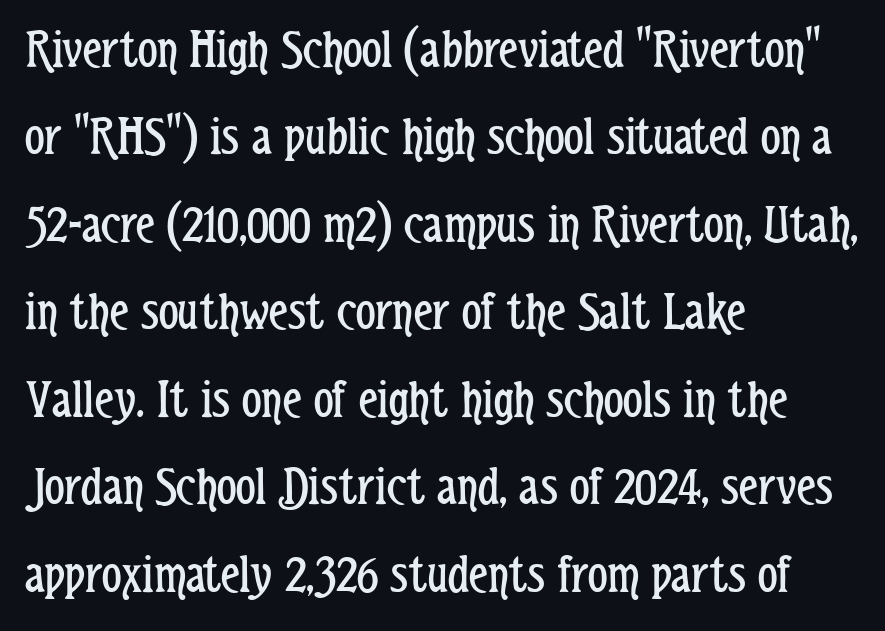
The image shows 55 px regular-weight, condensed sans-serif type, upright; set left-aligned, normal line spacing (1.59x), normal letter spacing, not underlined; low stroke contrast and a medium x-height.
